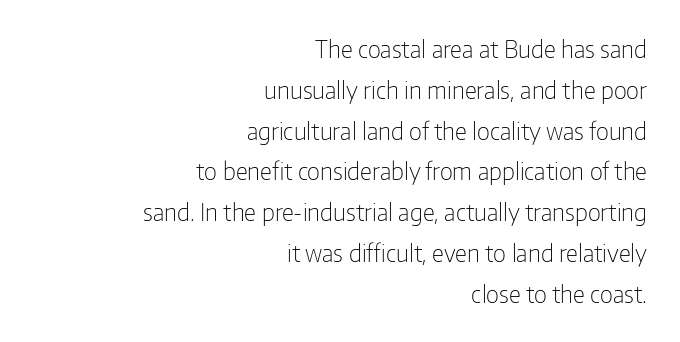
Q: Is the text bold? A: No.
Q: Is the text italic (slanted)? A: No, it is upright.
Q: Is the text underlined? A: No.
Q: How is the paragraph aligned? A: Right-aligned.
Q: Is the spacing between letters normal or unusually wide? A: Normal.
Q: Is the spacing between lines tight, normal or loose? A: Normal.
